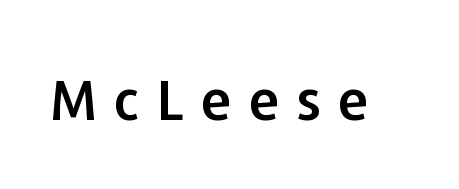
{"serif": "no", "italic": "no", "width": "normal", "stroke_contrast": "low", "x_height": "medium", "monospaced": "no", "underline": "no", "letter_spacing": "wide", "letter_spacing_em": 0.31, "glyph_px": 56}
